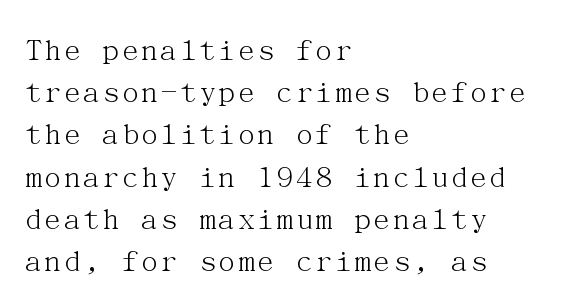
{"serif": "yes", "italic": "no", "bold": "no", "weight": "light", "width": "normal", "stroke_contrast": "medium", "x_height": "medium", "underline": "no", "align": "left", "line_spacing": "normal", "line_spacing_ratio": 1.28, "letter_spacing": "normal", "letter_spacing_em": 0.0, "glyph_px": 33}
